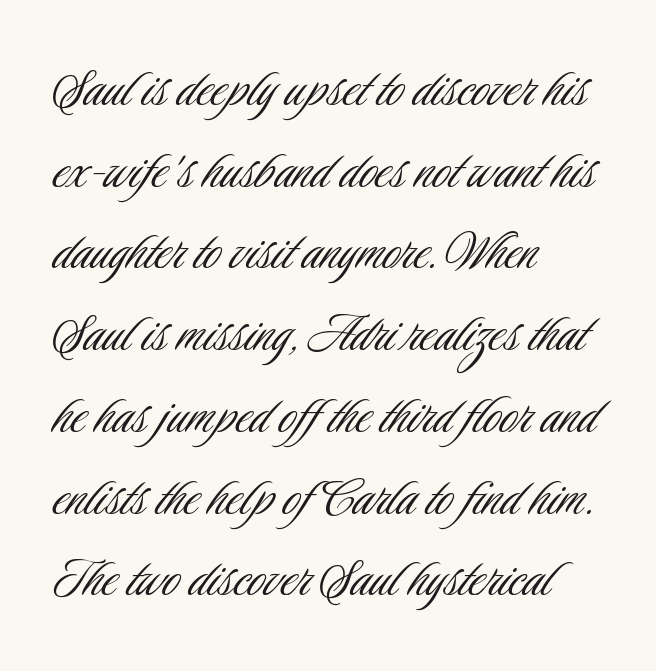
The image shows 61 px light, condensed sans-serif type; set left-aligned, normal line spacing (1.34x), normal letter spacing, not underlined; low stroke contrast and a small x-height.
